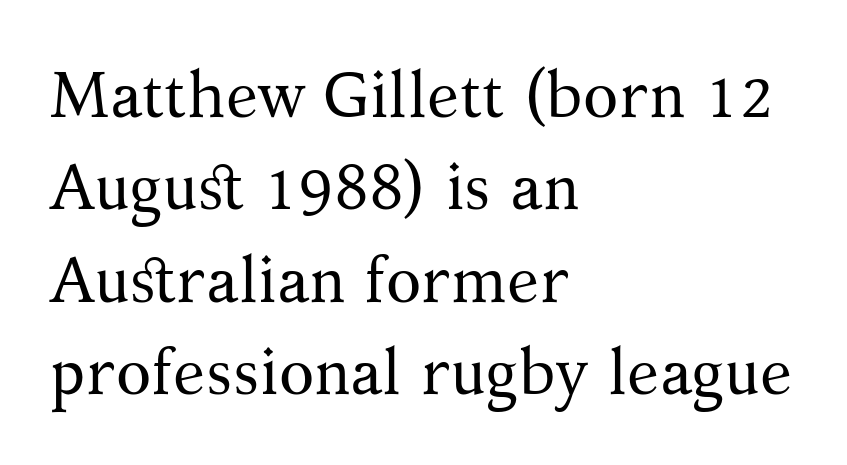
Q: Is the text bold? A: No.
Q: Is the text italic (slanted)? A: No, it is upright.
Q: Is the typeface a serif or a sans-serif typeface? A: Serif.
Q: Is the text underlined? A: No.
Q: How is the paragraph aligned? A: Left-aligned.
Q: Is the spacing between letters normal or unusually wide? A: Normal.
Q: Is the spacing between lines tight, normal or loose? A: Normal.
Q: Width (condensed, normal, or wide)? A: Normal.
Q: Stroke contrast? A: Medium.
Q: x-height? A: Medium.
Q: Monospaced? A: No.
